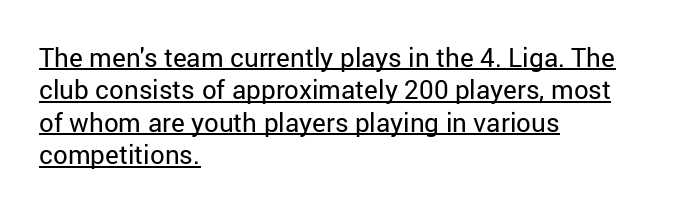
Q: Is the text bold? A: No.
Q: Is the text italic (slanted)? A: No, it is upright.
Q: Is the text underlined? A: Yes.
Q: How is the paragraph aligned? A: Left-aligned.
Q: Is the spacing between letters normal or unusually wide? A: Normal.
Q: Is the spacing between lines tight, normal or loose? A: Normal.
